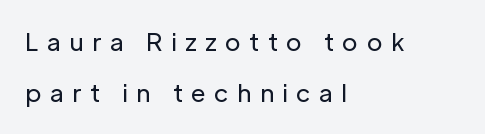
The passage shown stacks its lines with a broad gap. The text block is weighted toward the left margin, trailing off unevenly rightward. Caption: face not bold, strokes unweighted. Words float on clear page, feet unadorned. Spacing between characters has been opened up far beyond the box default.
